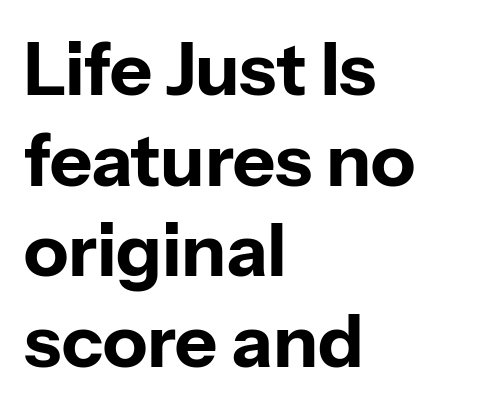
A roman cut, with each character standing at attention. This sample uses a sans-serif face. Letter spacing: default. The lines are quadded left.
